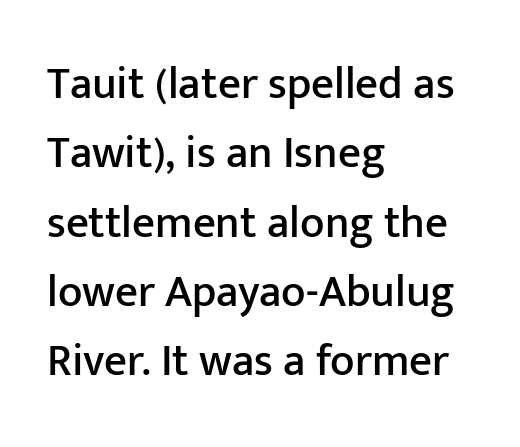
Compared with typical body copy, the letter spacing here is the same. A student would call this left alignment; a typographer would say flush left, rag right. The typeface chosen for these lines omits serifs. In terms of posture, this sample is upright.
